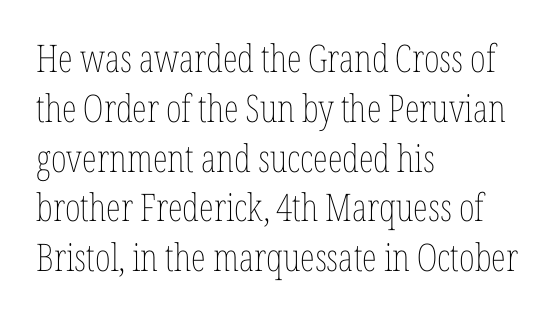
Q: Is the text bold? A: No.
Q: Is the text italic (slanted)? A: No, it is upright.
Q: Is the text underlined? A: No.
Q: How is the paragraph aligned? A: Left-aligned.
Q: Is the spacing between letters normal or unusually wide? A: Normal.
Q: Is the spacing between lines tight, normal or loose? A: Normal.
Q: Width (condensed, normal, or wide)? A: Condensed.
Q: Stroke contrast? A: Low.
Q: x-height? A: Medium.
Q: Monospaced? A: No.
